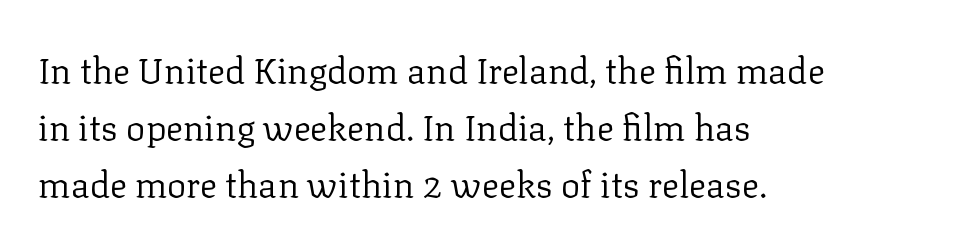
{"serif": "yes", "italic": "no", "bold": "no", "weight": "regular", "width": "normal", "stroke_contrast": "low", "x_height": "medium", "monospaced": "no", "underline": "no", "align": "left", "line_spacing": "normal", "line_spacing_ratio": 1.59, "letter_spacing": "normal", "letter_spacing_em": 0.0, "glyph_px": 36}
